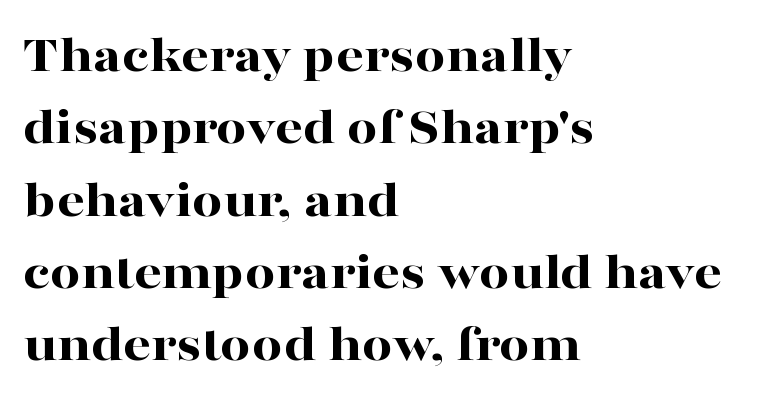
{"serif": "yes", "italic": "no", "bold": "yes", "weight": "bold", "width": "wide", "stroke_contrast": "high", "x_height": "medium", "monospaced": "no", "underline": "no", "align": "left", "line_spacing": "normal", "line_spacing_ratio": 1.34, "letter_spacing": "normal", "letter_spacing_em": 0.0, "glyph_px": 54}
